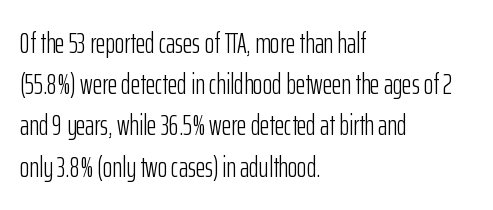
Q: Is the text bold? A: No.
Q: Is the text italic (slanted)? A: No, it is upright.
Q: Is the typeface a serif or a sans-serif typeface? A: Sans-serif.
Q: Is the text underlined? A: No.
Q: How is the paragraph aligned? A: Left-aligned.
Q: Is the spacing between letters normal or unusually wide? A: Normal.
Q: Is the spacing between lines tight, normal or loose? A: Normal.
Q: Width (condensed, normal, or wide)? A: Condensed.
Q: Stroke contrast? A: Low.
Q: x-height? A: Medium.
Q: Monospaced? A: No.
